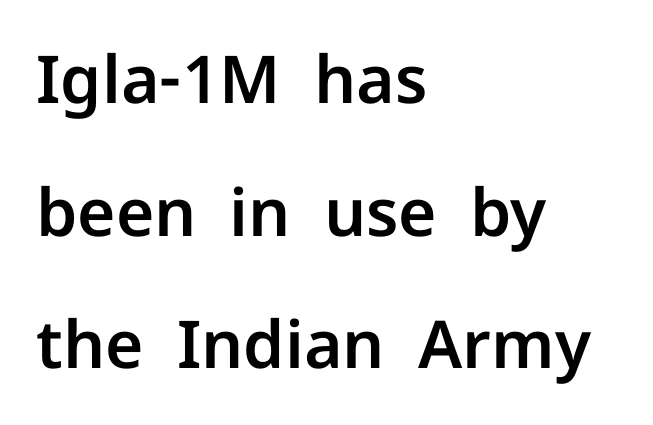
{"serif": "no", "italic": "no", "width": "normal", "stroke_contrast": "low", "x_height": "medium", "monospaced": "no", "underline": "no", "align": "left", "line_spacing": "loose", "line_spacing_ratio": 2.01, "letter_spacing": "normal", "letter_spacing_em": 0.0, "glyph_px": 66}
